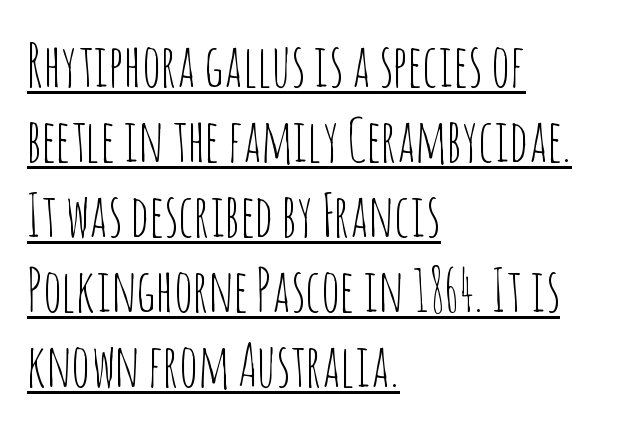
Q: Is the text bold? A: No.
Q: Is the text italic (slanted)? A: No, it is upright.
Q: Is the typeface a serif or a sans-serif typeface? A: Sans-serif.
Q: Is the text underlined? A: Yes.
Q: How is the paragraph aligned? A: Left-aligned.
Q: Is the spacing between letters normal or unusually wide? A: Normal.
Q: Is the spacing between lines tight, normal or loose? A: Normal.
Q: Width (condensed, normal, or wide)? A: Condensed.
Q: Stroke contrast? A: Low.
Q: x-height? A: Large.
Q: Monospaced? A: No.
